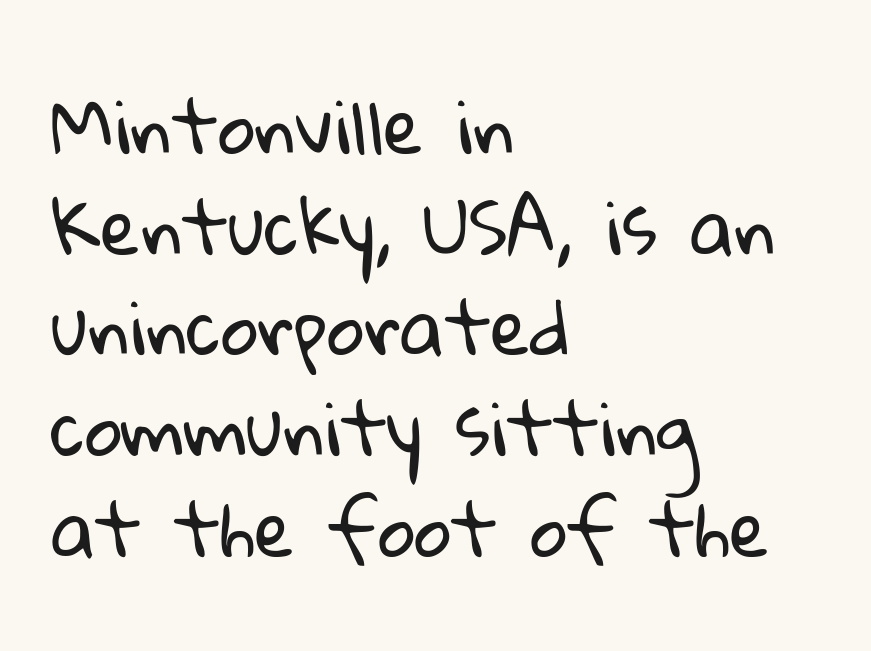
Does extra space separate the letters? No, they use regular spacing. Proportional: the letters do not fall into vertical columns. Counters stay open thanks to moderate or lighter strokes. Compared with typical paragraphs, the rows here are spaced about the same. Nobody drew a line under any word here. Unlike a traditional serif, this face leaves its strokes unadorned.
